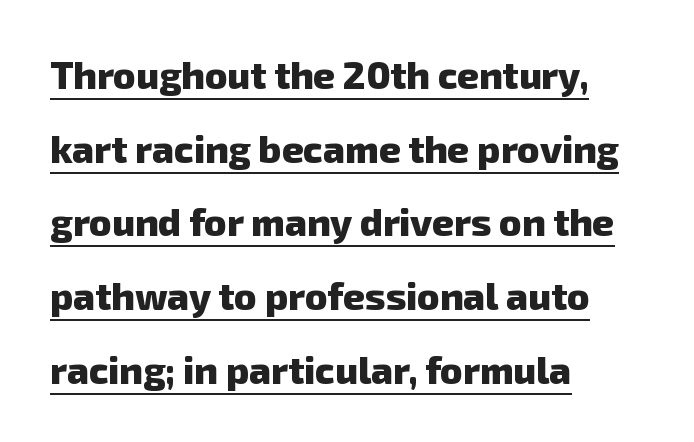
The image shows 38 px heavy sans-serif type; set left-aligned, loose line spacing (1.94x), normal letter spacing, underlined; low stroke contrast and a medium x-height.
